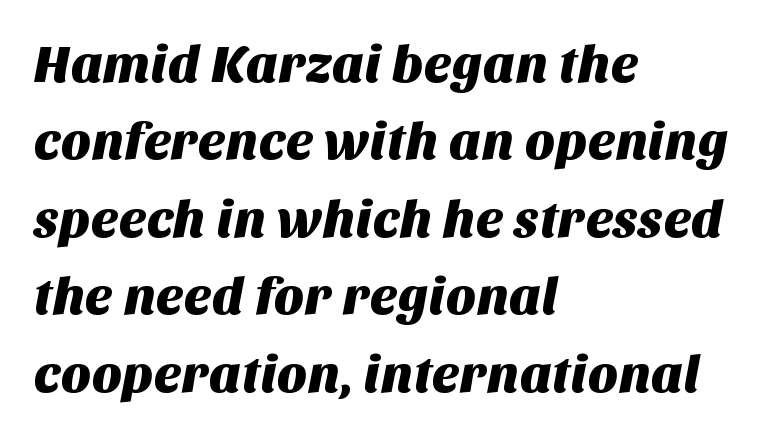
The image shows 52 px sans-serif type; set left-aligned, normal line spacing (1.49x), normal letter spacing, not underlined; medium stroke contrast and a large x-height.
